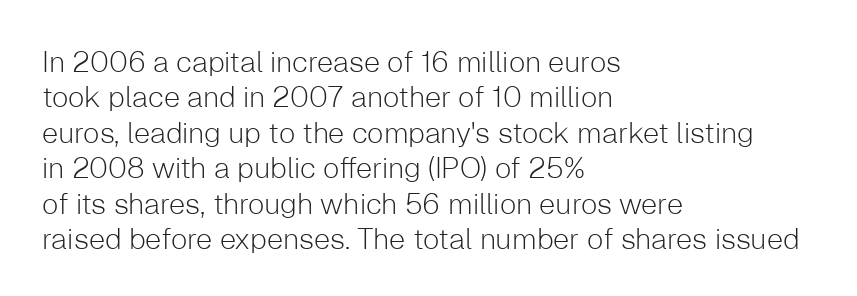
The image shows 29 px light sans-serif type, upright; set left-aligned, line spacing 1.22x, normal letter spacing, not underlined; low stroke contrast and a medium x-height.
